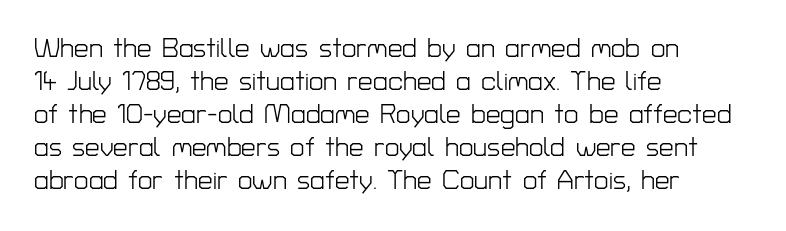
Q: Is the text bold? A: No.
Q: Is the text italic (slanted)? A: No, it is upright.
Q: Is the text underlined? A: No.
Q: How is the paragraph aligned? A: Left-aligned.
Q: Is the spacing between letters normal or unusually wide? A: Normal.
Q: Is the spacing between lines tight, normal or loose? A: Normal.
